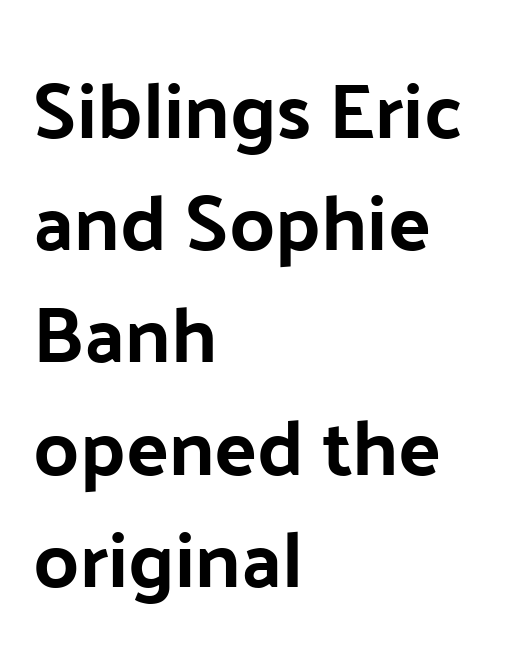
Q: Is the text italic (slanted)? A: No, it is upright.
Q: Is the typeface a serif or a sans-serif typeface? A: Sans-serif.
Q: Is the text underlined? A: No.
Q: How is the paragraph aligned? A: Left-aligned.
Q: Is the spacing between letters normal or unusually wide? A: Normal.
Q: Is the spacing between lines tight, normal or loose? A: Normal.
Q: Width (condensed, normal, or wide)? A: Normal.
Q: Stroke contrast? A: Low.
Q: x-height? A: Medium.
Q: Monospaced? A: No.
